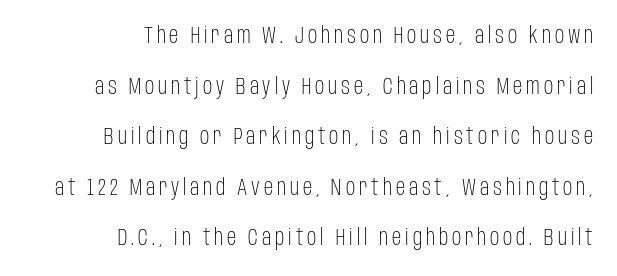
The typography opts for an upright posture over an oblique one. No heavy texture on the line: the type isn't bold. Visually the block forms a straight wall on the right and a jagged coastline on the left. Unmarked baselines from the first word to the last. If you measured baseline to baseline, you'd find a long distance.
